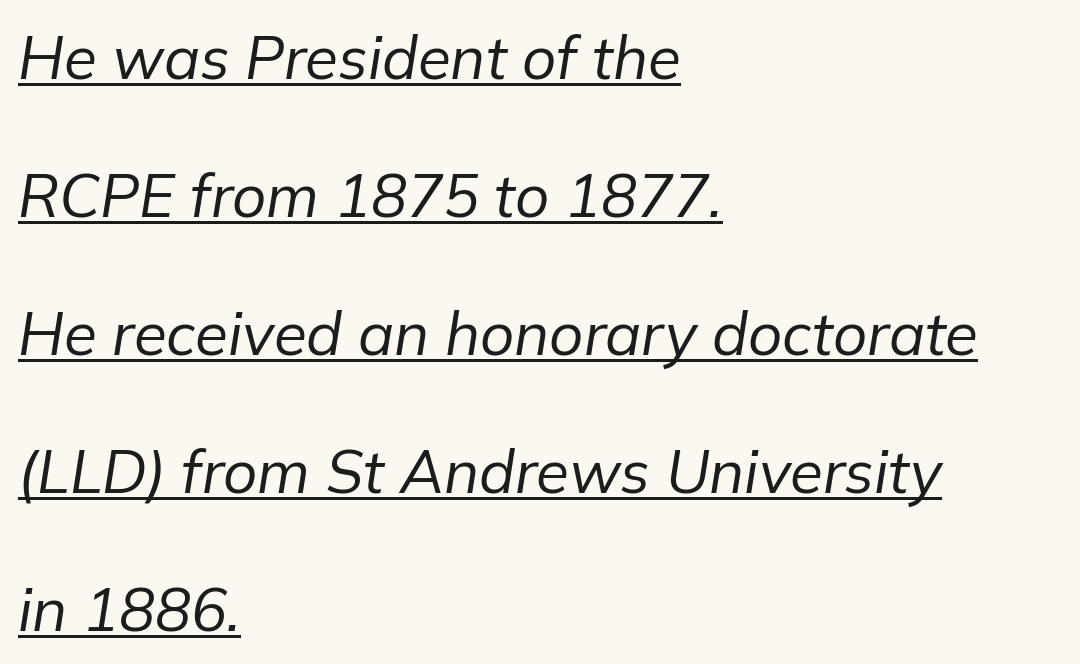
Is this a heavy cut? Hardly; it is regular or lighter. The face used here has a pronounced slope to its letters. Inter-character spacing is left at the font's built-in metrics. The passage shown is typed in a proportional face where columns would drift. Rows of type keep a wide berth in the vertical direction. Underlining? Definitely there.
